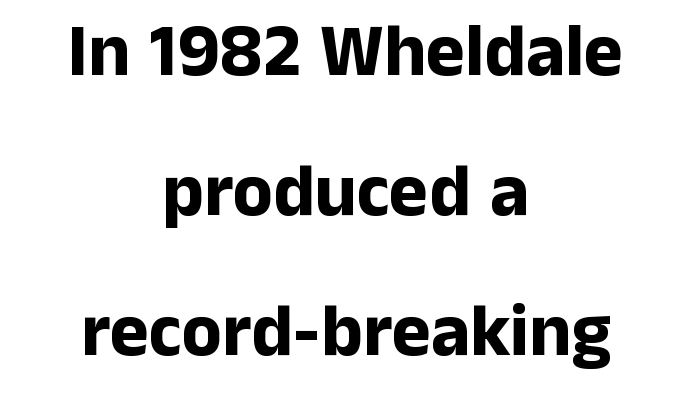
The image shows 74 px bold sans-serif type, upright; set centered, line spacing 1.89x, normal letter spacing, not underlined; low stroke contrast and a medium x-height.
